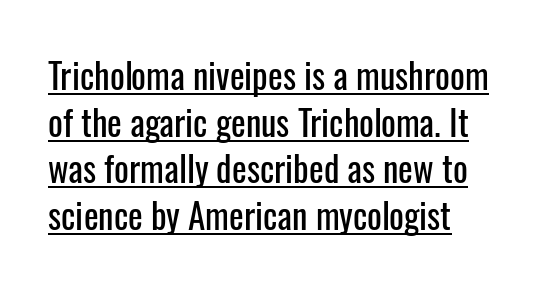
Q: Is the text italic (slanted)? A: No, it is upright.
Q: Is the typeface a serif or a sans-serif typeface? A: Sans-serif.
Q: Is the text underlined? A: Yes.
Q: Is the spacing between letters normal or unusually wide? A: Normal.
Q: Is the spacing between lines tight, normal or loose? A: Normal.
Q: Width (condensed, normal, or wide)? A: Condensed.
Q: Stroke contrast? A: Low.
Q: x-height? A: Medium.
Q: Monospaced? A: No.
